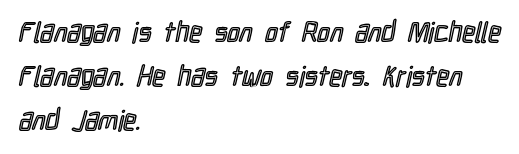
Q: Is the text italic (slanted)? A: Yes.
Q: Is the text underlined? A: No.
Q: How is the paragraph aligned? A: Left-aligned.
Q: Is the spacing between letters normal or unusually wide? A: Normal.
Q: Is the spacing between lines tight, normal or loose? A: Normal.
Q: Width (condensed, normal, or wide)? A: Condensed.
Q: x-height? A: Medium.
Q: Monospaced? A: No.
